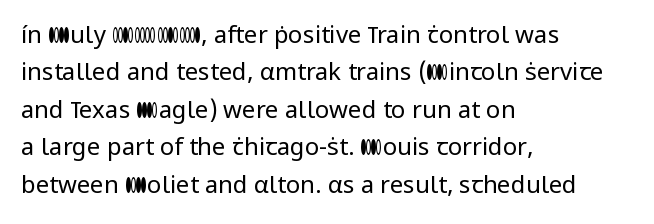
{"italic": "no", "bold": "no", "underline": "no", "align": "left", "line_spacing": "normal", "line_spacing_ratio": 1.56, "letter_spacing": "normal", "letter_spacing_em": 0.0, "glyph_px": 24}
